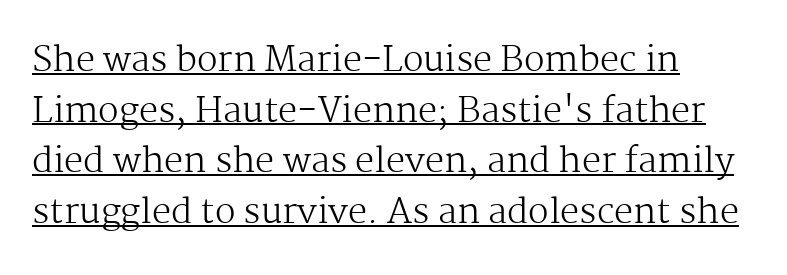
The letterforms sit shoulder to shoulder at normal distance. Underline: present. The font family rendered here belongs to the serif group. Stroke mass is kept to a normal reading level or below. A classic flush-left, rag-right setting is used for this passage.
